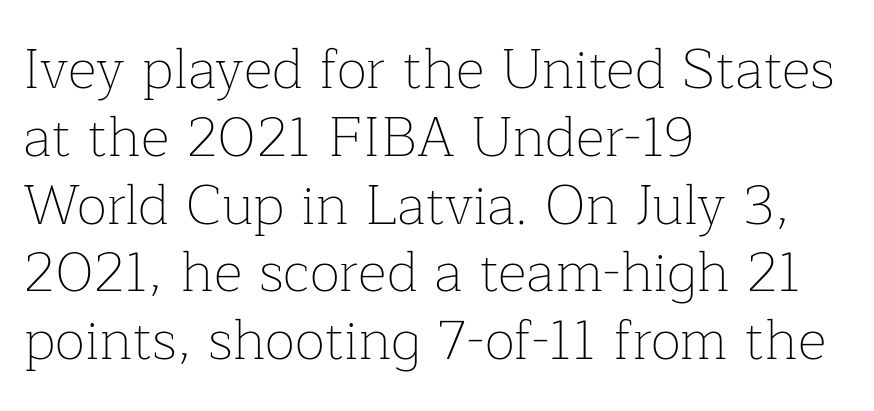
Is this a fixed-width face? No — the glyphs have proportional, varying widths. Bold? No — there's no thickening of the strokes. The space directly below the letters is spotless. A typesetter would label this face a serif.
